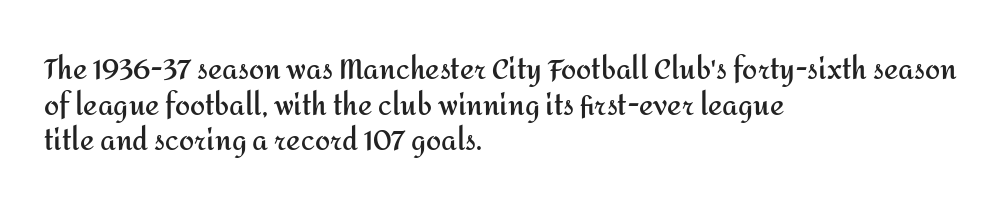
A typesetter would call this leading conventional body-copy spacing. Standard letterfit; no display-style spreading of the glyphs. The axis of the letterforms is exactly vertical. Typeset ragged right — the left edge is the straight one. Clear beneath every line of the passage. Each glyph is drawn with heavy, bold strokes.
